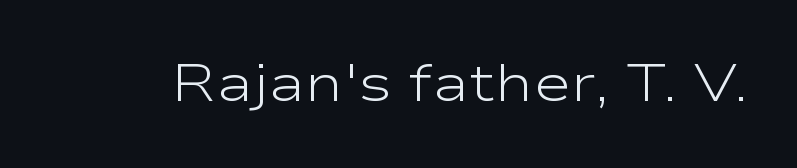
{"serif": "no", "italic": "no", "bold": "no", "weight": "light", "width": "wide", "stroke_contrast": "low", "x_height": "medium", "monospaced": "no", "underline": "no", "letter_spacing": "normal", "letter_spacing_em": 0.0, "glyph_px": 52}
